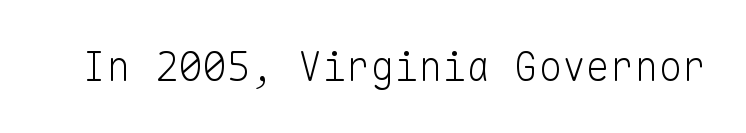
The passage shown is typeset with a sans-serif family. Vertical strokes here are truly vertical. Counters stay open thanks to moderate or lighter strokes. What stands out about the letter spacing? Nothing — it is the standard amount.
